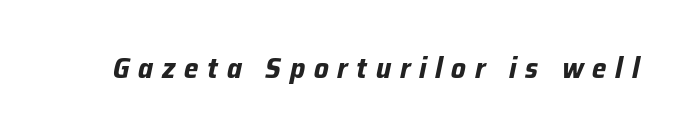
{"italic": "yes", "lean": "right", "slant_degrees": 12, "bold": "yes", "weight": "bold", "width": "normal", "stroke_contrast": "low", "x_height": "medium", "monospaced": "no", "underline": "no", "letter_spacing": "wide", "letter_spacing_em": 0.3, "glyph_px": 29}
